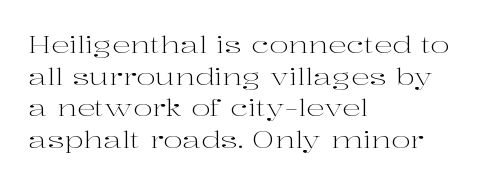
Q: Is the text bold? A: No.
Q: Is the text italic (slanted)? A: No, it is upright.
Q: Is the text underlined? A: No.
Q: How is the paragraph aligned? A: Left-aligned.
Q: Is the spacing between letters normal or unusually wide? A: Normal.
Q: Is the spacing between lines tight, normal or loose? A: Normal.
